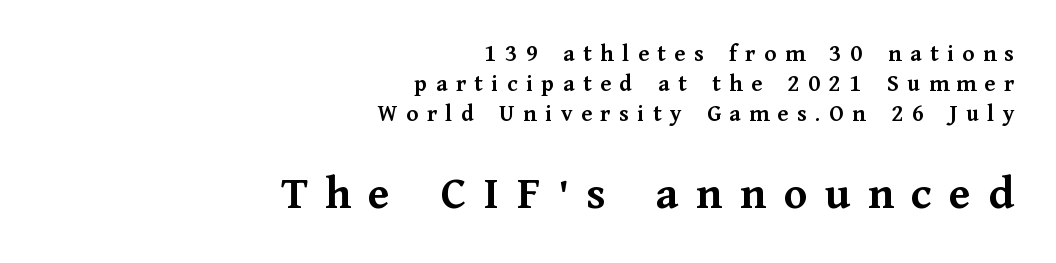
The image shows 48 px semibold serif type, upright; set right-aligned, line spacing 1.24x, unusually wide letter spacing (+0.36 em), not underlined; the second (bottom) block is 2.0x larger; medium stroke contrast and a medium x-height.
